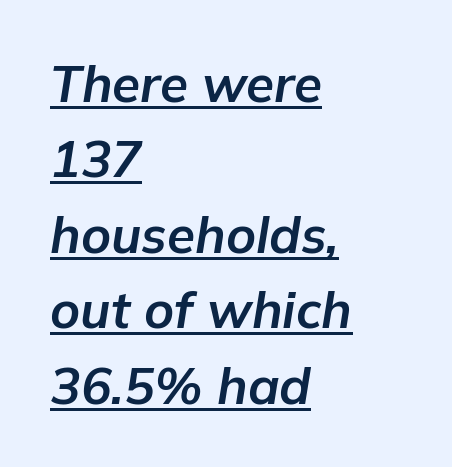
The image shows 51 px bold type, italic (leaning right); set left-aligned, normal line spacing (1.48x), normal letter spacing, underlined; low stroke contrast and a medium x-height.
